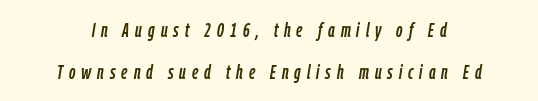
The image shows 20 px text type, italic (leaning right); set centered, loose line spacing (2.1x), unusually wide letter spacing (+0.3 em), not underlined.
